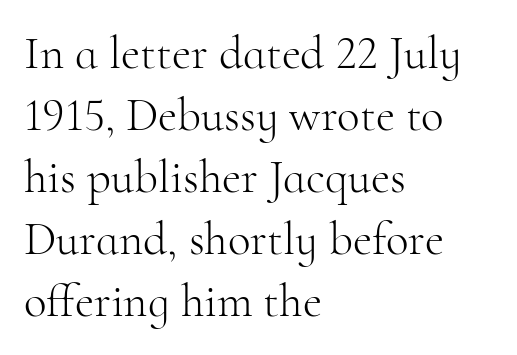
Q: Is the text bold? A: No.
Q: Is the text italic (slanted)? A: No, it is upright.
Q: Is the typeface a serif or a sans-serif typeface? A: Serif.
Q: Is the text underlined? A: No.
Q: How is the paragraph aligned? A: Left-aligned.
Q: Is the spacing between letters normal or unusually wide? A: Normal.
Q: Is the spacing between lines tight, normal or loose? A: Normal.
Q: Width (condensed, normal, or wide)? A: Normal.
Q: Stroke contrast? A: High.
Q: x-height? A: Small.
Q: Monospaced? A: No.
